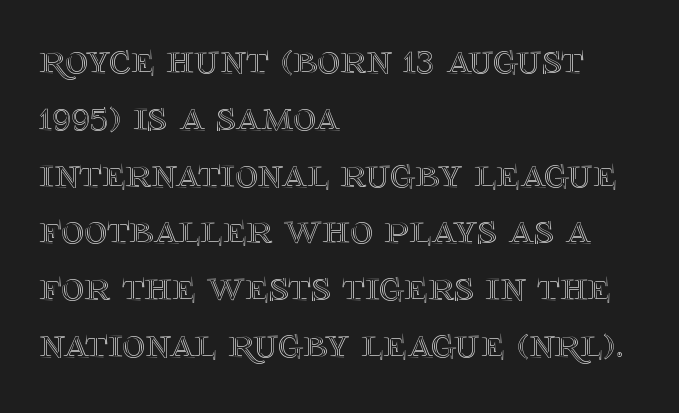
Q: Is the text italic (slanted)? A: No, it is upright.
Q: Is the text underlined? A: No.
Q: How is the paragraph aligned? A: Left-aligned.
Q: Is the spacing between letters normal or unusually wide? A: Normal.
Q: Is the spacing between lines tight, normal or loose? A: Normal.
Q: Width (condensed, normal, or wide)? A: Normal.
Q: x-height? A: Large.
Q: Monospaced? A: No.
